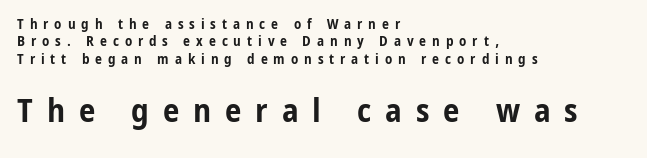
The image shows 33 px bold, condensed sans-serif type, upright; set left-aligned, line spacing 1.24x, unusually wide letter spacing (+0.42 em), not underlined; the second (bottom) block is 2.36x larger; low stroke contrast and a medium x-height.
